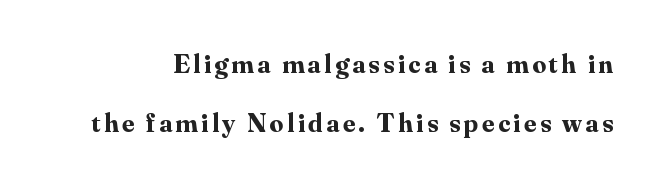
Q: Is the text bold? A: Yes.
Q: Is the text italic (slanted)? A: No, it is upright.
Q: Is the text underlined? A: No.
Q: Is the spacing between lines tight, normal or loose? A: Loose.
